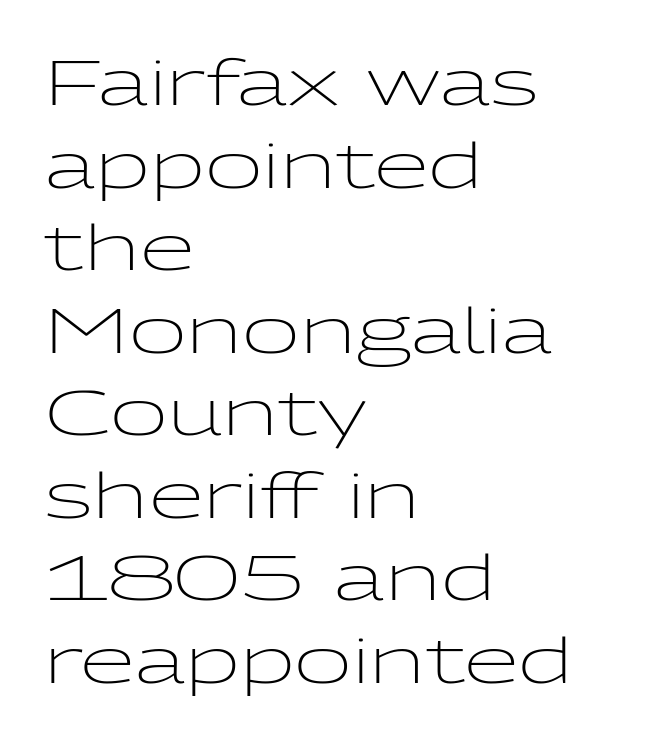
Proportional: the letters do not fall into vertical columns. Typeset ragged right — the left edge is the straight one. This rendering features lettering with no underline. These lines are composed in type without serifs. Ink coverage per letter is moderate at most. Tall strokes in this sample are plumb rather than angled.
